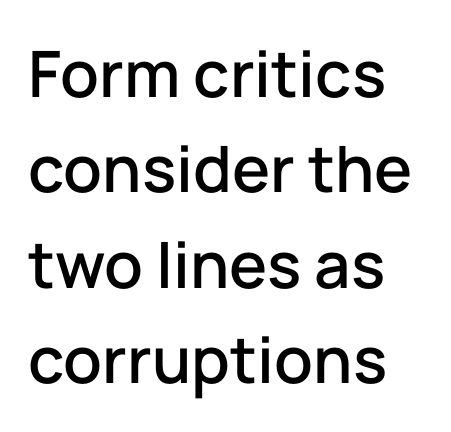
Q: Is the text italic (slanted)? A: No, it is upright.
Q: Is the typeface a serif or a sans-serif typeface? A: Sans-serif.
Q: Is the text underlined? A: No.
Q: Is the spacing between letters normal or unusually wide? A: Normal.
Q: Is the spacing between lines tight, normal or loose? A: Normal.
Q: Width (condensed, normal, or wide)? A: Normal.
Q: Stroke contrast? A: Low.
Q: x-height? A: Medium.
Q: Monospaced? A: No.
